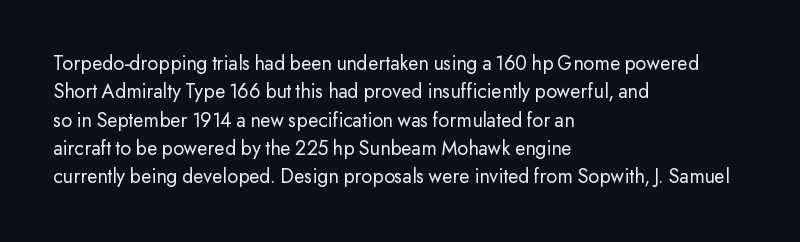
Evenly set lines give the paragraph a standard silhouette. Students, note that the glyphs here touch the page at normal intervals. In terms of posture, this sample is upright. Typeset ragged right — the left edge is the straight one.
